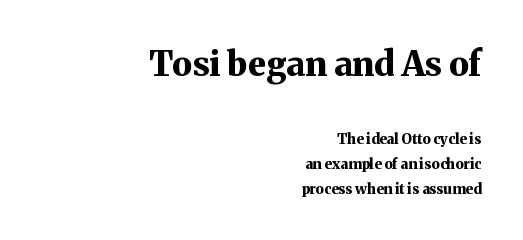
Q: Is the text bold? A: Yes.
Q: Is the text italic (slanted)? A: No, it is upright.
Q: Is the typeface a serif or a sans-serif typeface? A: Serif.
Q: Is the text underlined? A: No.
Q: How is the paragraph aligned? A: Right-aligned.
Q: Is the spacing between letters normal or unusually wide? A: Normal.
Q: Which block of text is set in a larger size, the first (top) or the second (bottom)? A: The first (top) one.
Q: Width (condensed, normal, or wide)? A: Normal.
Q: Stroke contrast? A: Medium.
Q: x-height? A: Medium.
Q: Monospaced? A: No.
